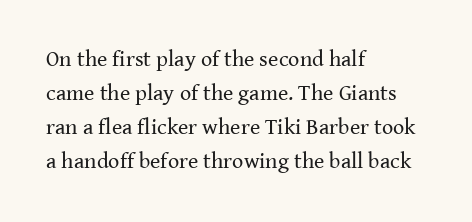
The image shows 22 px text type, upright; set left-aligned, normal line spacing (1.55x), normal letter spacing, not underlined.
